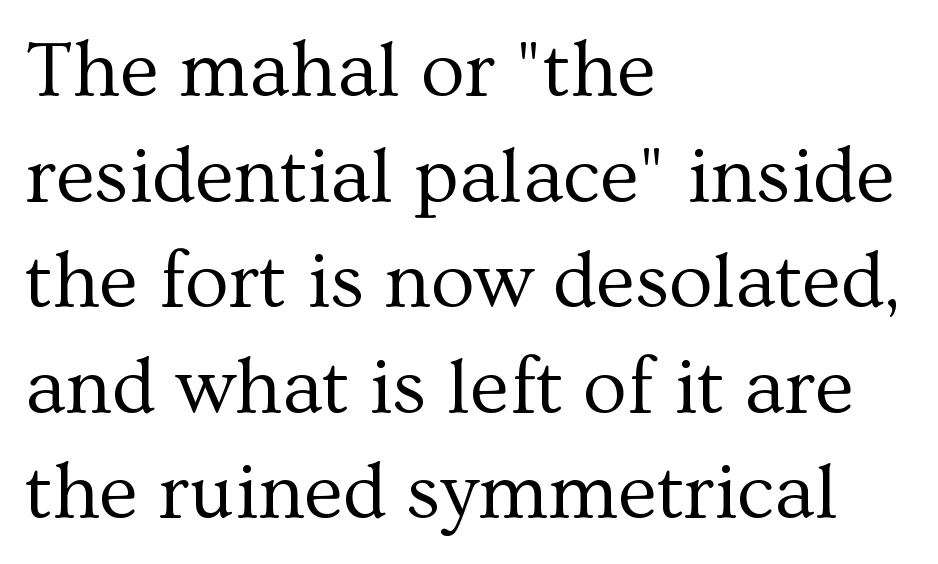
Q: Is the text bold? A: No.
Q: Is the text italic (slanted)? A: No, it is upright.
Q: Is the typeface a serif or a sans-serif typeface? A: Serif.
Q: Is the text underlined? A: No.
Q: How is the paragraph aligned? A: Left-aligned.
Q: Is the spacing between letters normal or unusually wide? A: Normal.
Q: Is the spacing between lines tight, normal or loose? A: Normal.
Q: Width (condensed, normal, or wide)? A: Normal.
Q: Stroke contrast? A: Medium.
Q: x-height? A: Medium.
Q: Monospaced? A: No.
